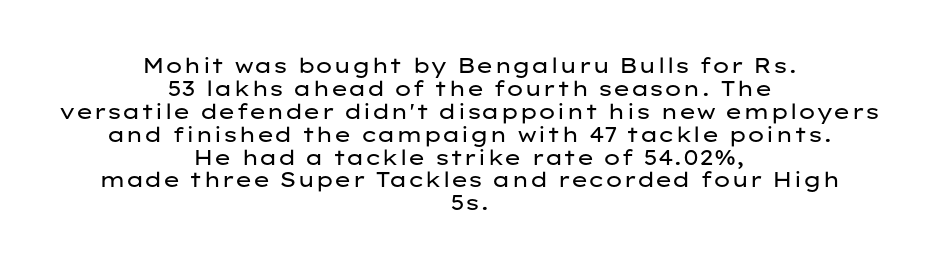
Q: Is the text bold? A: No.
Q: Is the text italic (slanted)? A: No, it is upright.
Q: Is the text underlined? A: No.
Q: How is the paragraph aligned? A: Centered.
Q: Is the spacing between letters normal or unusually wide? A: Normal.
Q: Is the spacing between lines tight, normal or loose? A: Tight.
